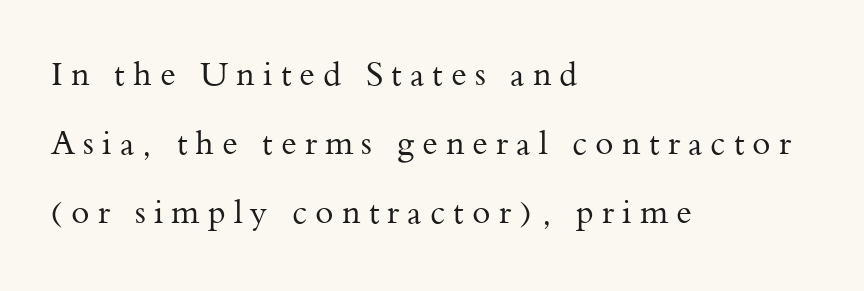
{"serif": "yes", "italic": "no", "bold": "no", "weight": "regular", "width": "normal", "stroke_contrast": "medium", "x_height": "small", "monospaced": "no", "underline": "no", "align": "left", "line_spacing": "loose", "line_spacing_ratio": 2.09, "letter_spacing": "wide", "letter_spacing_em": 0.25, "glyph_px": 33}
